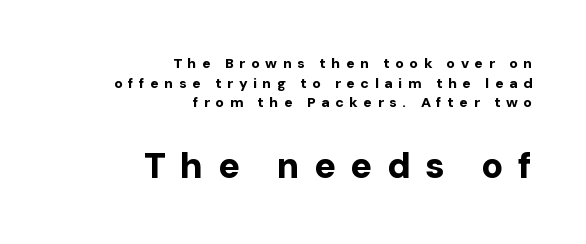
The space between consecutive lines is moderate. Honestly, there is no underline to notice here at all. The gaps between neighbouring characters are conspicuously large. Visually the block forms a straight wall on the right and a jagged coastline on the left. The rendering uses natural spacing where letterforms have individual widths.
